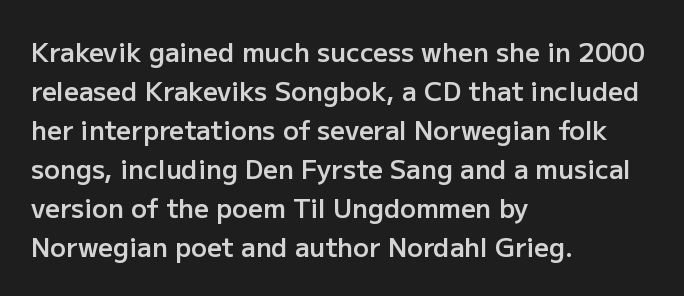
The image shows 26 px text type, upright; set left-aligned, normal line spacing (1.5x), normal letter spacing, not underlined.
